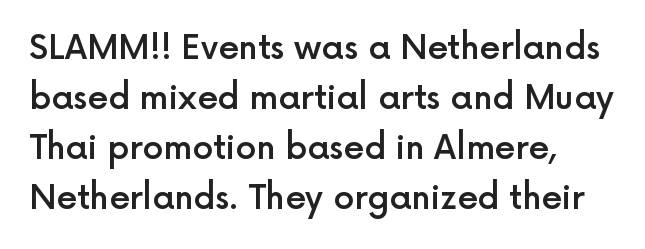
{"serif": "no", "italic": "no", "bold": "semi", "weight": "semibold", "width": "normal", "x_height": "medium", "monospaced": "no", "underline": "no", "align": "left", "line_spacing": "normal", "line_spacing_ratio": 1.52, "letter_spacing": "normal", "letter_spacing_em": 0.0, "glyph_px": 33}
